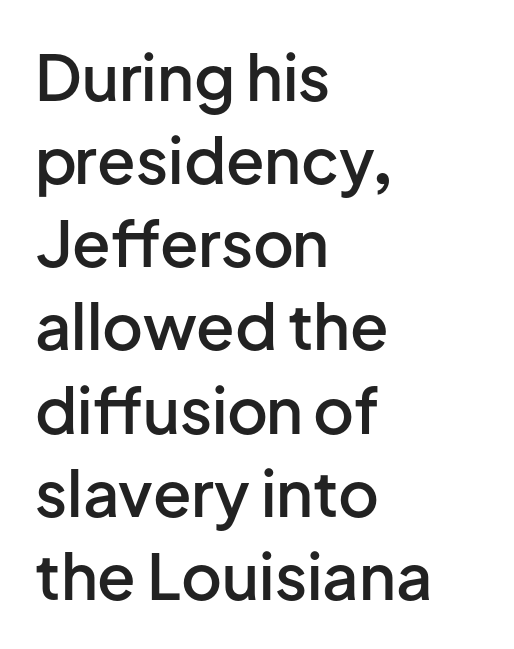
{"serif": "no", "italic": "no", "bold": "semi", "weight": "semibold", "width": "normal", "stroke_contrast": "low", "x_height": "medium", "monospaced": "no", "underline": "no", "align": "left", "line_spacing": "normal", "line_spacing_ratio": 1.32, "letter_spacing": "normal", "letter_spacing_em": 0.0, "glyph_px": 63}
